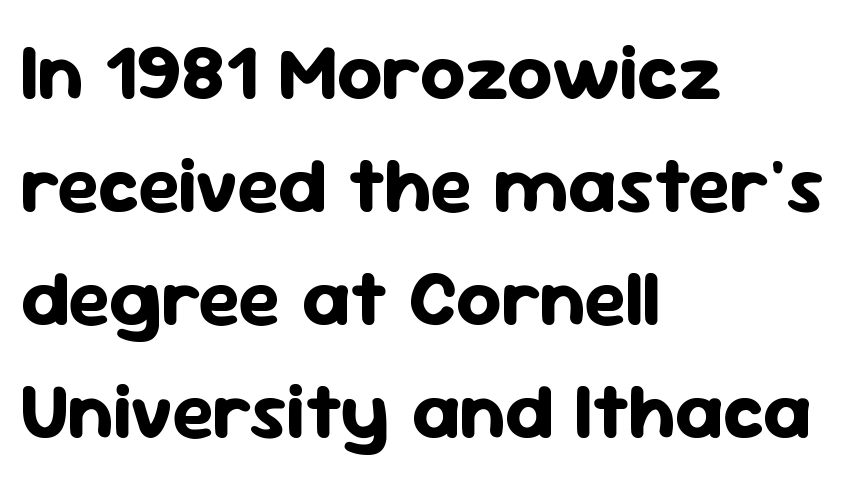
Q: Is the text bold? A: Yes.
Q: Is the text italic (slanted)? A: No, it is upright.
Q: Is the typeface a serif or a sans-serif typeface? A: Sans-serif.
Q: Is the text underlined? A: No.
Q: How is the paragraph aligned? A: Left-aligned.
Q: Is the spacing between letters normal or unusually wide? A: Normal.
Q: Is the spacing between lines tight, normal or loose? A: Normal.
Q: Width (condensed, normal, or wide)? A: Normal.
Q: Stroke contrast? A: Low.
Q: x-height? A: Medium.
Q: Monospaced? A: No.
